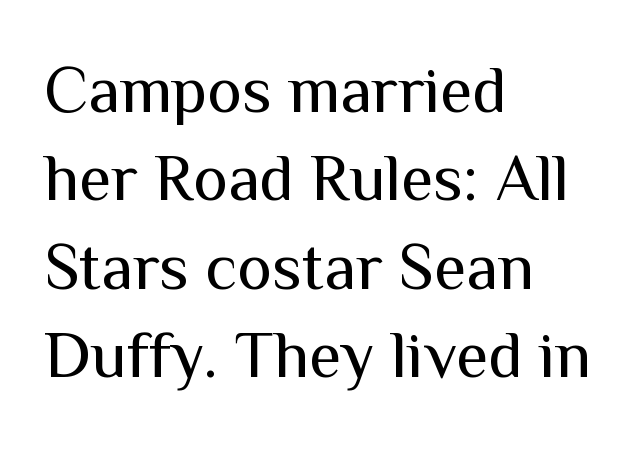
The image shows 66 px regular-weight sans-serif type, upright; set left-aligned, normal line spacing (1.34x), normal letter spacing, not underlined; medium stroke contrast and a medium x-height.
